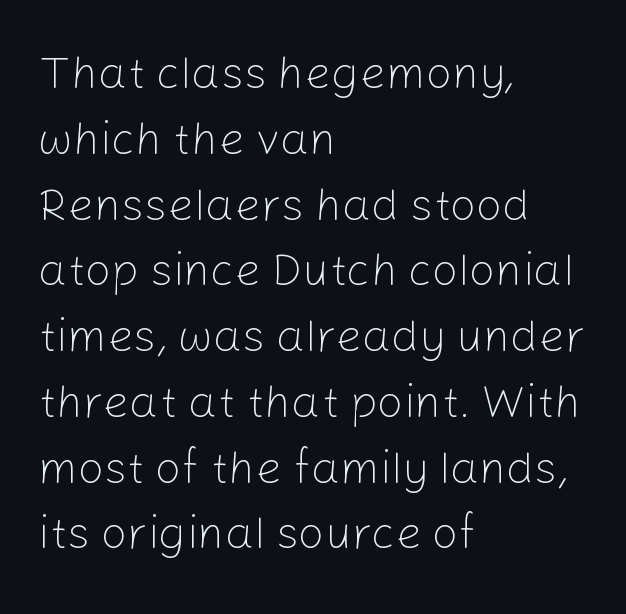
The image shows 46 px light sans-serif type, upright; set left-aligned, normal line spacing (1.43x), normal letter spacing, not underlined; low stroke contrast and a medium x-height.
